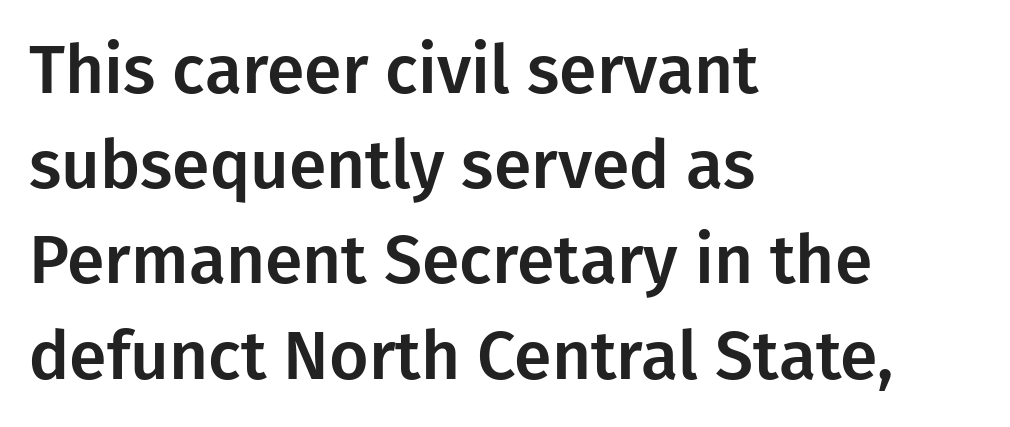
Q: Is the text italic (slanted)? A: No, it is upright.
Q: Is the typeface a serif or a sans-serif typeface? A: Sans-serif.
Q: Is the text underlined? A: No.
Q: How is the paragraph aligned? A: Left-aligned.
Q: Is the spacing between letters normal or unusually wide? A: Normal.
Q: Is the spacing between lines tight, normal or loose? A: Normal.
Q: Width (condensed, normal, or wide)? A: Normal.
Q: Stroke contrast? A: Low.
Q: x-height? A: Medium.
Q: Monospaced? A: No.
